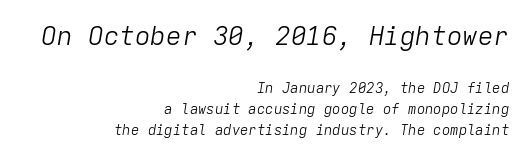
{"italic": "yes", "lean": "right", "slant_degrees": 9, "bold": "no", "underline": "no", "align": "right", "line_spacing": "normal", "line_spacing_ratio": 1.51, "letter_spacing": "normal", "letter_spacing_em": 0.0, "larger_block": "first", "size_ratio": 1.86, "glyph_px": 26}
